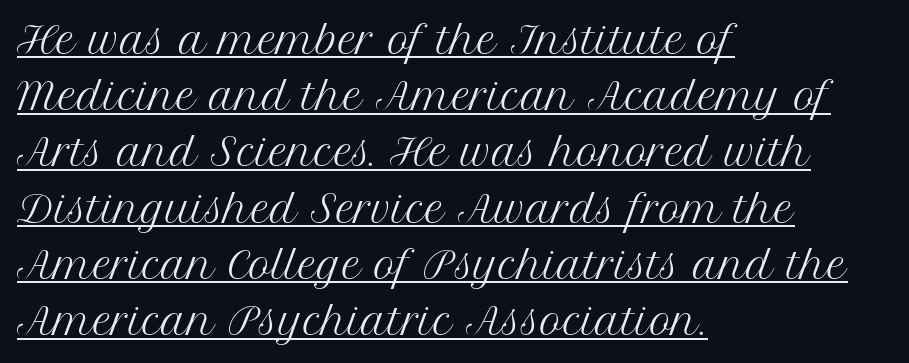
Q: Is the text bold? A: No.
Q: Is the text italic (slanted)? A: Yes.
Q: Is the typeface a serif or a sans-serif typeface? A: Serif.
Q: Is the text underlined? A: Yes.
Q: How is the paragraph aligned? A: Left-aligned.
Q: Is the spacing between letters normal or unusually wide? A: Normal.
Q: Is the spacing between lines tight, normal or loose? A: Normal.
Q: Width (condensed, normal, or wide)? A: Normal.
Q: Stroke contrast? A: Medium.
Q: x-height? A: Medium.
Q: Monospaced? A: No.
